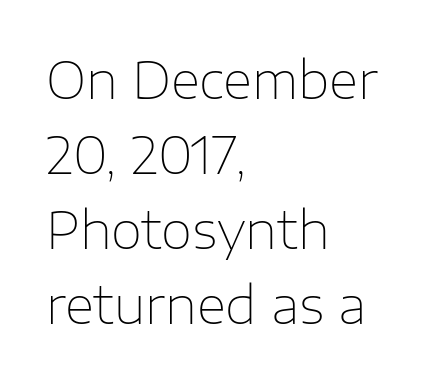
The typeface chosen for these lines omits serifs. This is roman type, the default non-slanted kind. The passage shown is not underscored anywhere. Proportional: the letters do not fall into vertical columns.
